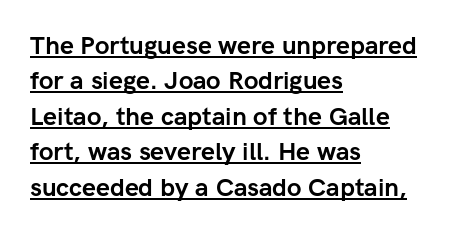
Typographic density is high because the face is bold. Compared with typical paragraphs, the rows here are spaced about the same. Spacing between characters is what you'd get straight out of the box. Does a line run under the words? Yes, clearly. A classic flush-left, rag-right setting is used for this passage.
